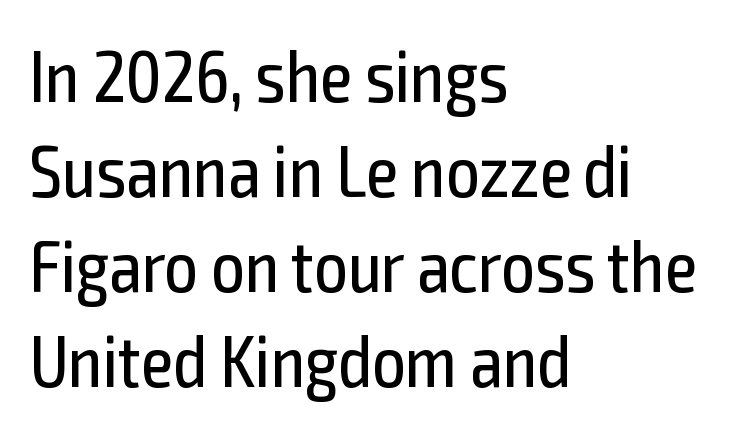
The image shows 73 px regular-weight, condensed sans-serif type, upright; set left-aligned, normal line spacing (1.3x), normal letter spacing, not underlined; a medium x-height.
